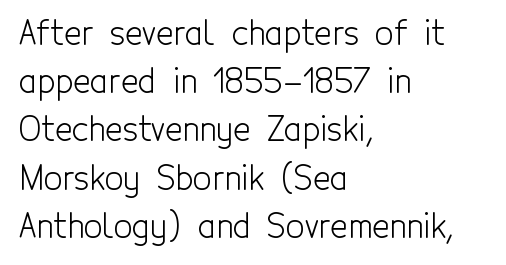
{"serif": "no", "italic": "no", "bold": "no", "weight": "light", "width": "condensed", "x_height": "medium", "monospaced": "no", "underline": "no", "align": "left", "line_spacing": "normal", "line_spacing_ratio": 1.46, "letter_spacing": "normal", "letter_spacing_em": 0.0, "glyph_px": 33}
